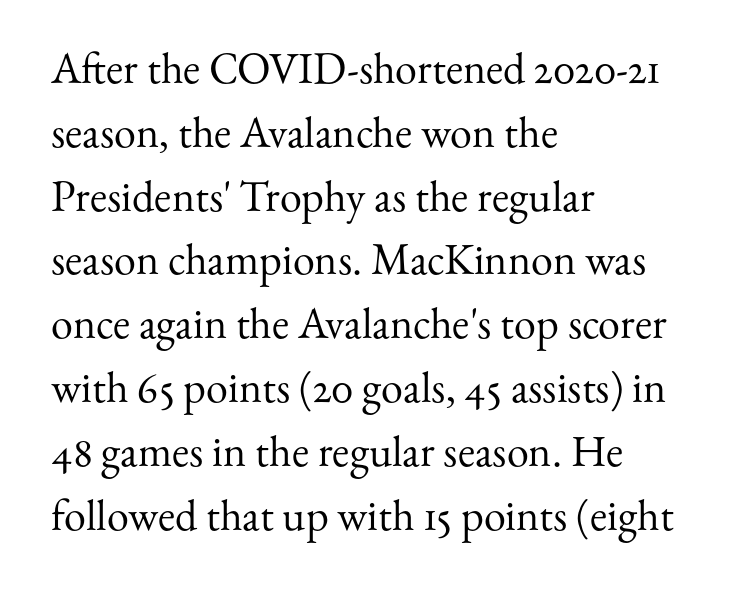
Q: Is the text bold? A: No.
Q: Is the text italic (slanted)? A: No, it is upright.
Q: Is the typeface a serif or a sans-serif typeface? A: Serif.
Q: Is the text underlined? A: No.
Q: How is the paragraph aligned? A: Left-aligned.
Q: Is the spacing between letters normal or unusually wide? A: Normal.
Q: Is the spacing between lines tight, normal or loose? A: Normal.
Q: Width (condensed, normal, or wide)? A: Normal.
Q: Stroke contrast? A: Medium.
Q: x-height? A: Small.
Q: Monospaced? A: No.
